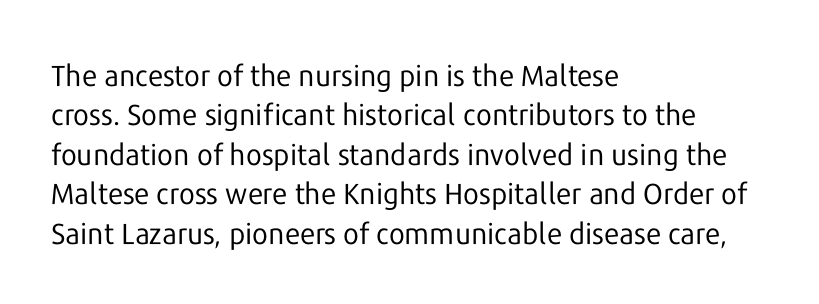
{"serif": "no", "italic": "no", "bold": "no", "weight": "regular", "width": "normal", "stroke_contrast": "low", "x_height": "medium", "monospaced": "no", "underline": "no", "align": "left", "line_spacing": "normal", "line_spacing_ratio": 1.36, "letter_spacing": "normal", "letter_spacing_em": 0.0, "glyph_px": 29}
